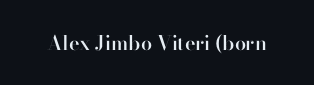
{"italic": "no", "bold": "semi", "underline": "no", "letter_spacing": "normal", "letter_spacing_em": 0.0, "glyph_px": 20}
